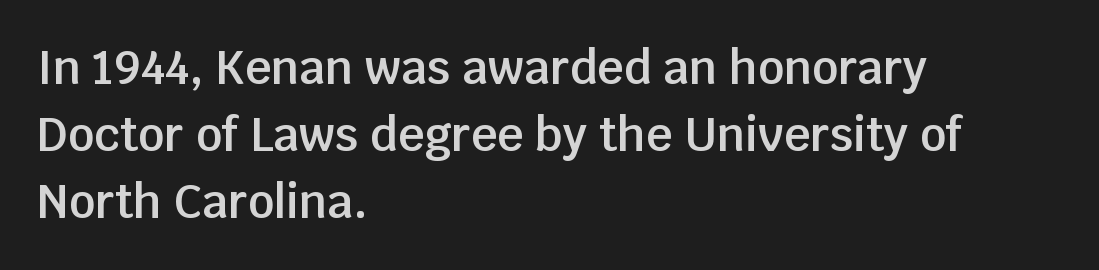
The image shows 46 px semibold sans-serif type, upright; set left-aligned, normal line spacing (1.46x), normal letter spacing, not underlined; low stroke contrast and a large x-height.
